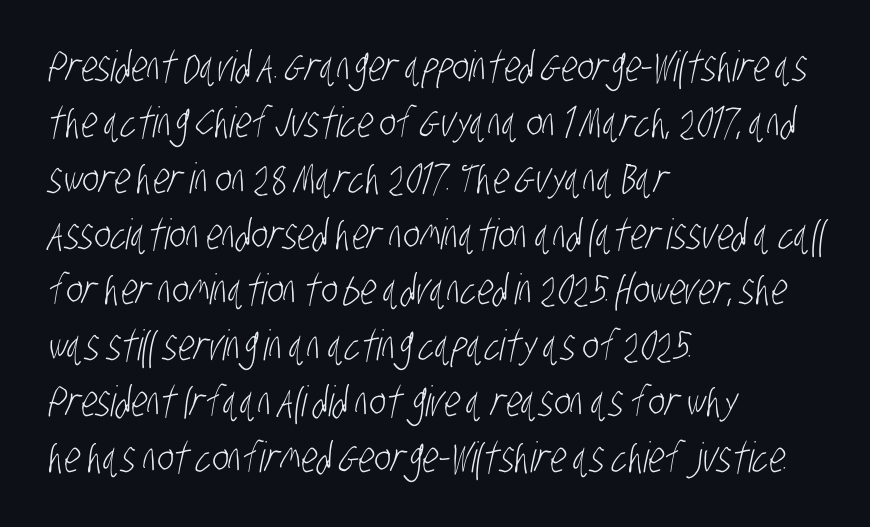
{"serif": "no", "bold": "no", "weight": "light", "width": "condensed", "stroke_contrast": "low", "x_height": "large", "monospaced": "no", "underline": "no", "align": "left", "line_spacing": "normal", "line_spacing_ratio": 1.33, "letter_spacing": "normal", "letter_spacing_em": 0.0, "glyph_px": 42}
